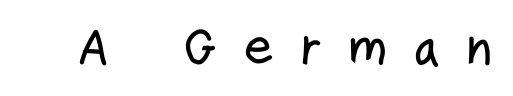
Q: Is the text italic (slanted)? A: No, it is upright.
Q: Is the typeface a serif or a sans-serif typeface? A: Sans-serif.
Q: Is the text underlined? A: No.
Q: Is the spacing between letters normal or unusually wide? A: Unusually wide.
Q: Width (condensed, normal, or wide)? A: Condensed.
Q: Stroke contrast? A: Low.
Q: x-height? A: Medium.
Q: Monospaced? A: No.
